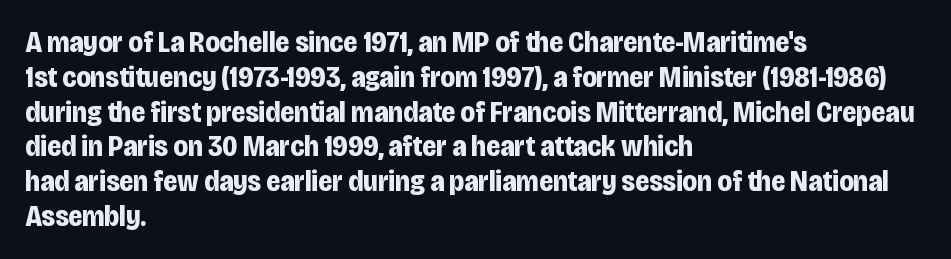
Q: Is the text bold? A: Yes.
Q: Is the text italic (slanted)? A: No, it is upright.
Q: Is the typeface a serif or a sans-serif typeface? A: Sans-serif.
Q: Is the text underlined? A: No.
Q: How is the paragraph aligned? A: Left-aligned.
Q: Is the spacing between letters normal or unusually wide? A: Normal.
Q: Width (condensed, normal, or wide)? A: Condensed.
Q: Stroke contrast? A: Low.
Q: x-height? A: Large.
Q: Monospaced? A: No.
